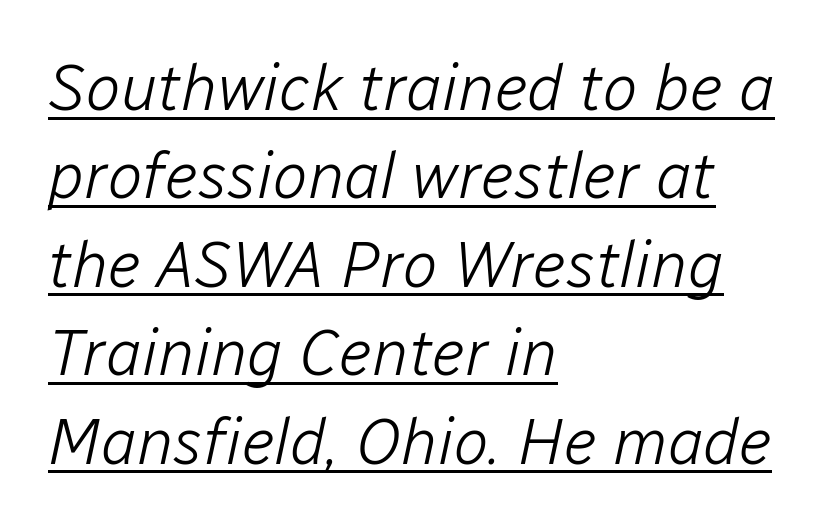
The rendering anchors every line to the left-hand side. The font sits on the lighter half of the weight spectrum, regular included. The letters advance in unequal steps, a hallmark of proportional type. Honestly, the underline is the first thing you notice here.
